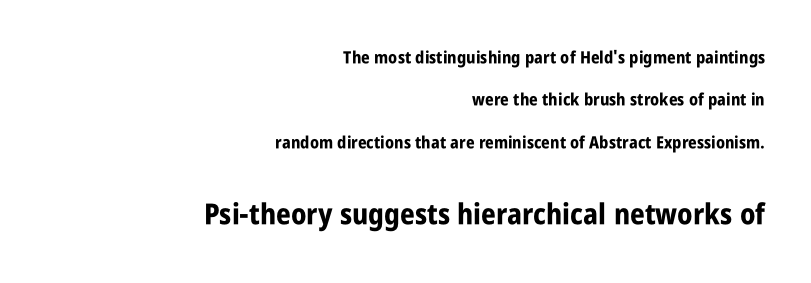
Character widths vary here, with narrow letters taking less room than wide ones. The line-height multiplier appears high, well above default. Glance below the letters and you will spot only blank space. Typographic density is high because the face is bold. The rendering anchors every line to the right-hand side. In terms of letterform style, serifs are entirely absent.
